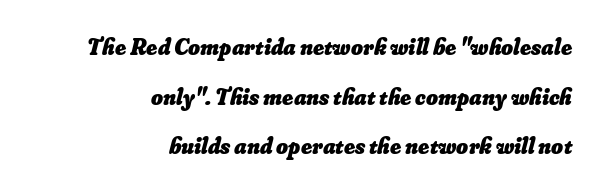
Q: Is the text bold? A: Yes.
Q: Is the text underlined? A: No.
Q: How is the paragraph aligned? A: Right-aligned.
Q: Is the spacing between letters normal or unusually wide? A: Normal.
Q: Is the spacing between lines tight, normal or loose? A: Loose.
